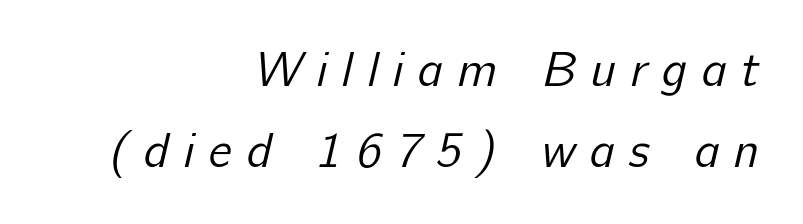
Each new line begins a customary step beneath the previous one. The letterforms sit at book weight or below. Looks like regular typesetting: each glyph gets only the width it needs. A clean baseline with only descenders dipping below it. You could only call the tracking loose — the letters float apart. If you drew a ruler down the right edge, every line would touch it.
